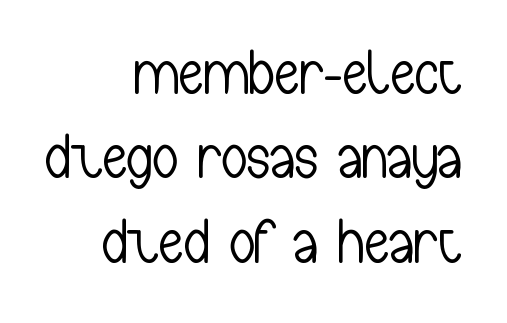
Q: Is the text bold? A: No.
Q: Is the text italic (slanted)? A: No, it is upright.
Q: Is the typeface a serif or a sans-serif typeface? A: Sans-serif.
Q: Is the text underlined? A: No.
Q: How is the paragraph aligned? A: Right-aligned.
Q: Is the spacing between letters normal or unusually wide? A: Normal.
Q: Is the spacing between lines tight, normal or loose? A: Normal.
Q: Width (condensed, normal, or wide)? A: Condensed.
Q: Stroke contrast? A: Low.
Q: x-height? A: Medium.
Q: Monospaced? A: No.
